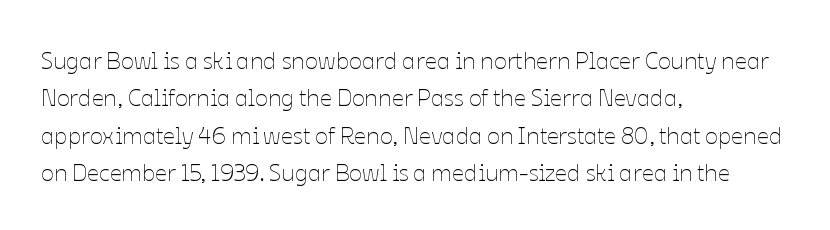
Evenly set lines give the paragraph a standard silhouette. Here the glyphs are tracked normally, forming tight word shapes. Rule under the text: the space is simply empty. Italic? Not at all — the glyphs are vertical. These glyphs show unthickened strokes, regular width or finer.
